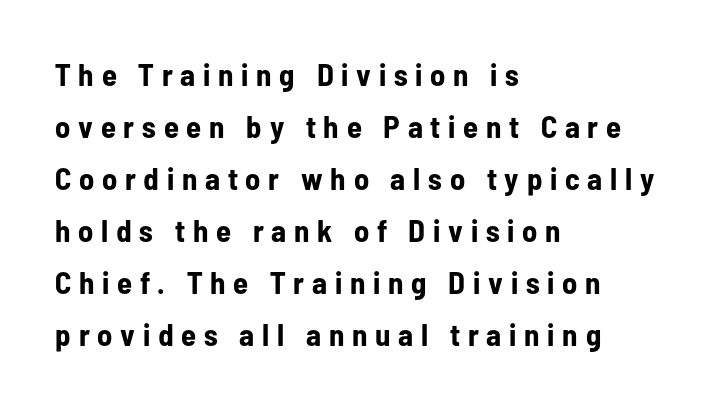
Q: Is the text bold? A: Yes.
Q: Is the text italic (slanted)? A: No, it is upright.
Q: Is the typeface a serif or a sans-serif typeface? A: Sans-serif.
Q: Is the text underlined? A: No.
Q: How is the paragraph aligned? A: Left-aligned.
Q: Is the spacing between letters normal or unusually wide? A: Unusually wide.
Q: Is the spacing between lines tight, normal or loose? A: Normal.
Q: Width (condensed, normal, or wide)? A: Condensed.
Q: Stroke contrast? A: Low.
Q: x-height? A: Medium.
Q: Monospaced? A: No.
